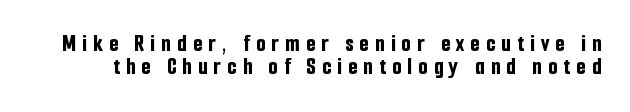
Q: Is the text bold? A: Yes.
Q: Is the text italic (slanted)? A: No, it is upright.
Q: Is the text underlined? A: No.
Q: Is the spacing between letters normal or unusually wide? A: Unusually wide.
Q: Is the spacing between lines tight, normal or loose? A: Tight.
